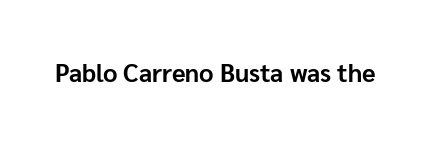
The image shows 25 px bold type, upright; set normal letter spacing, not underlined.
